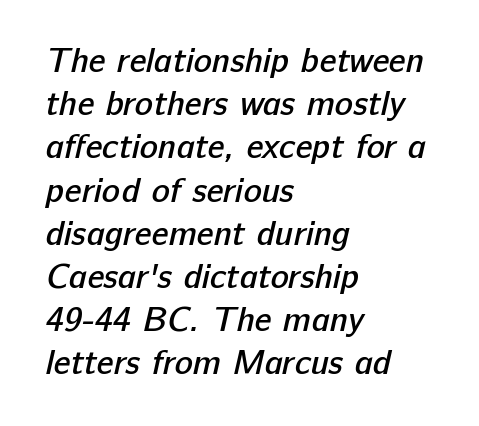
{"serif": "no", "bold": "semi", "weight": "semibold", "width": "normal", "stroke_contrast": "low", "x_height": "medium", "monospaced": "no", "underline": "no", "align": "left", "line_spacing": "normal", "line_spacing_ratio": 1.27, "letter_spacing": "normal", "letter_spacing_em": 0.0, "glyph_px": 34}
